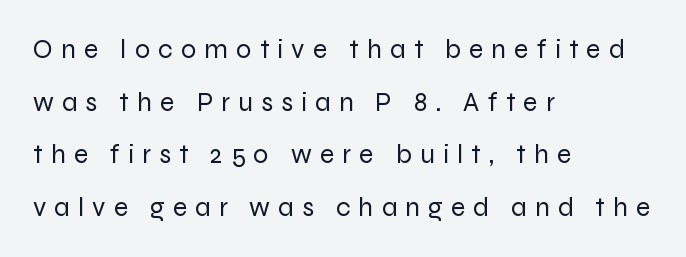
The image shows 27 px text type, upright; set left-aligned, loose line spacing (1.95x), unusually wide letter spacing (+0.3 em), not underlined.
